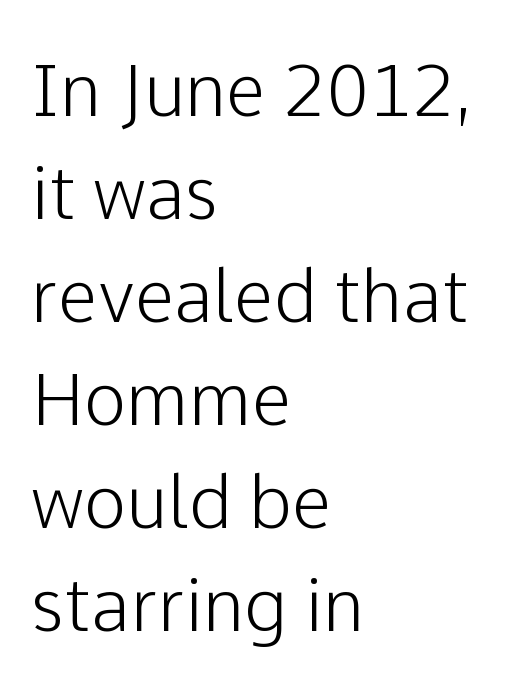
{"serif": "no", "italic": "no", "width": "normal", "stroke_contrast": "low", "x_height": "medium", "monospaced": "no", "underline": "no", "align": "left", "line_spacing": "normal", "line_spacing_ratio": 1.43, "letter_spacing": "normal", "letter_spacing_em": 0.0, "glyph_px": 72}
